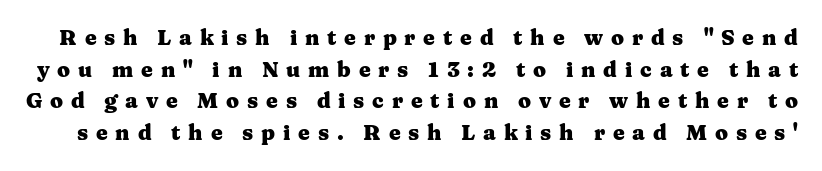
{"italic": "no", "bold": "yes", "underline": "no", "line_spacing": "normal", "line_spacing_ratio": 1.51, "letter_spacing": "wide", "letter_spacing_em": 0.37, "glyph_px": 21}
